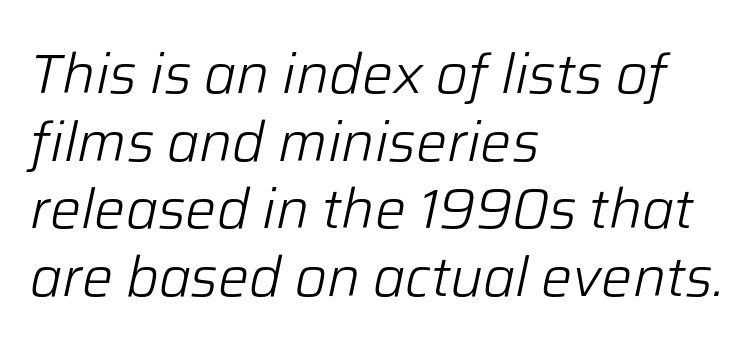
Q: Is the text bold? A: No.
Q: Is the text italic (slanted)? A: Yes, it leans right by about 12 degrees.
Q: Is the text underlined? A: No.
Q: How is the paragraph aligned? A: Left-aligned.
Q: Is the spacing between letters normal or unusually wide? A: Normal.
Q: Width (condensed, normal, or wide)? A: Normal.
Q: Stroke contrast? A: Low.
Q: x-height? A: Medium.
Q: Monospaced? A: No.
